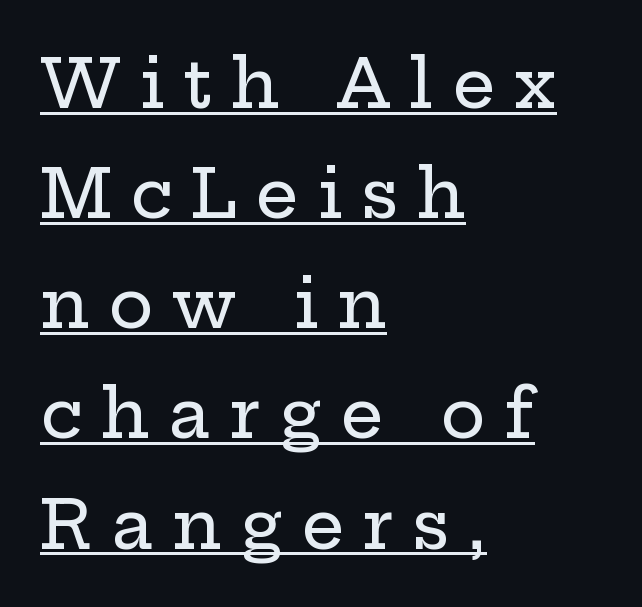
Q: Is the text italic (slanted)? A: No, it is upright.
Q: Is the typeface a serif or a sans-serif typeface? A: Serif.
Q: Is the text underlined? A: Yes.
Q: How is the paragraph aligned? A: Left-aligned.
Q: Is the spacing between letters normal or unusually wide? A: Unusually wide.
Q: Is the spacing between lines tight, normal or loose? A: Normal.
Q: Width (condensed, normal, or wide)? A: Wide.
Q: Stroke contrast? A: Low.
Q: x-height? A: Medium.
Q: Monospaced? A: No.
